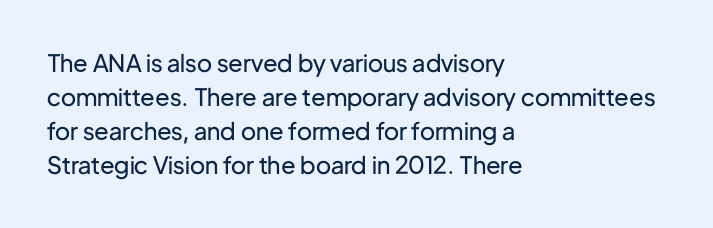
Q: Is the text bold? A: No.
Q: Is the text italic (slanted)? A: No, it is upright.
Q: Is the text underlined? A: No.
Q: How is the paragraph aligned? A: Left-aligned.
Q: Is the spacing between letters normal or unusually wide? A: Normal.
Q: Is the spacing between lines tight, normal or loose? A: Normal.
